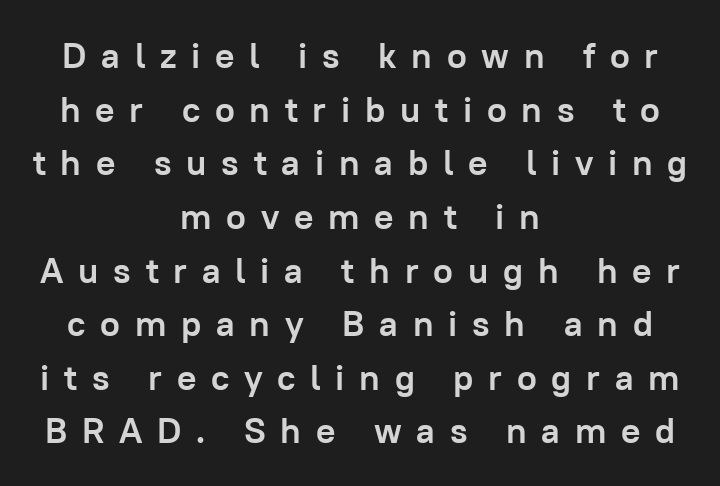
Q: Is the text bold? A: Yes.
Q: Is the text italic (slanted)? A: No, it is upright.
Q: Is the typeface a serif or a sans-serif typeface? A: Sans-serif.
Q: Is the text underlined? A: No.
Q: How is the paragraph aligned? A: Centered.
Q: Is the spacing between letters normal or unusually wide? A: Unusually wide.
Q: Is the spacing between lines tight, normal or loose? A: Normal.
Q: Width (condensed, normal, or wide)? A: Normal.
Q: Stroke contrast? A: Low.
Q: x-height? A: Medium.
Q: Monospaced? A: No.
